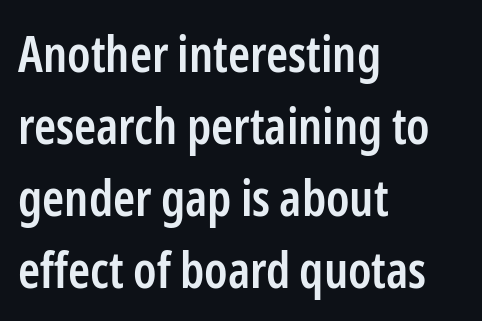
{"serif": "no", "italic": "no", "bold": "semi", "weight": "semibold", "width": "condensed", "stroke_contrast": "low", "x_height": "medium", "monospaced": "no", "underline": "no", "align": "left", "line_spacing": "normal", "line_spacing_ratio": 1.44, "letter_spacing": "normal", "letter_spacing_em": 0.0, "glyph_px": 50}
